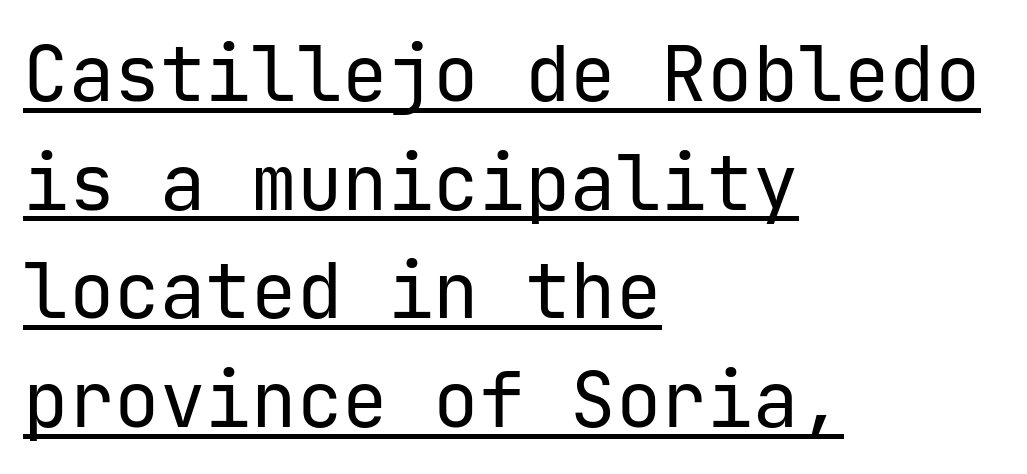
Q: Is the text bold? A: No.
Q: Is the text italic (slanted)? A: No, it is upright.
Q: Is the typeface a serif or a sans-serif typeface? A: Sans-serif.
Q: Is the text underlined? A: Yes.
Q: How is the paragraph aligned? A: Left-aligned.
Q: Is the spacing between letters normal or unusually wide? A: Normal.
Q: Is the spacing between lines tight, normal or loose? A: Normal.
Q: Width (condensed, normal, or wide)? A: Normal.
Q: Stroke contrast? A: Low.
Q: x-height? A: Medium.
